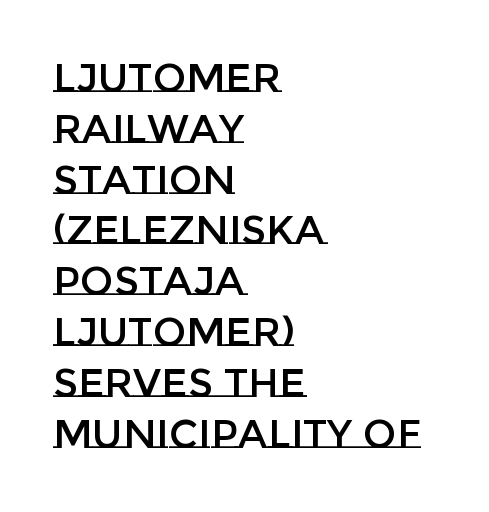
{"italic": "no", "width": "normal", "stroke_contrast": "low", "x_height": "large", "monospaced": "no", "underline": "no", "align": "left", "line_spacing": "normal", "line_spacing_ratio": 1.27, "letter_spacing": "normal", "letter_spacing_em": 0.0, "glyph_px": 40}
